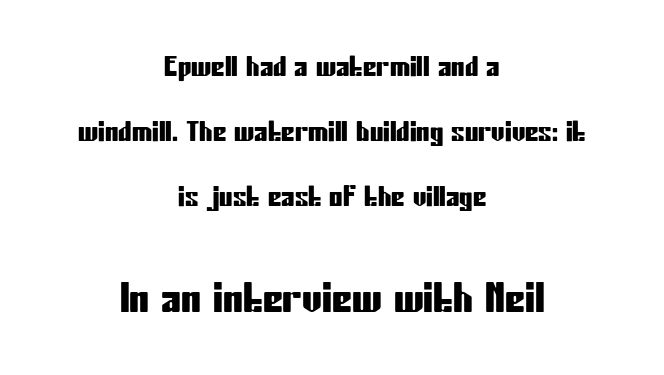
Q: Is the text italic (slanted)? A: No, it is upright.
Q: Is the typeface a serif or a sans-serif typeface? A: Sans-serif.
Q: Is the text underlined? A: No.
Q: How is the paragraph aligned? A: Centered.
Q: Is the spacing between letters normal or unusually wide? A: Normal.
Q: Is the spacing between lines tight, normal or loose? A: Loose.
Q: Which block of text is set in a larger size, the first (top) or the second (bottom)? A: The second (bottom) one.
Q: Width (condensed, normal, or wide)? A: Condensed.
Q: Stroke contrast? A: Low.
Q: x-height? A: Medium.
Q: Monospaced? A: No.
